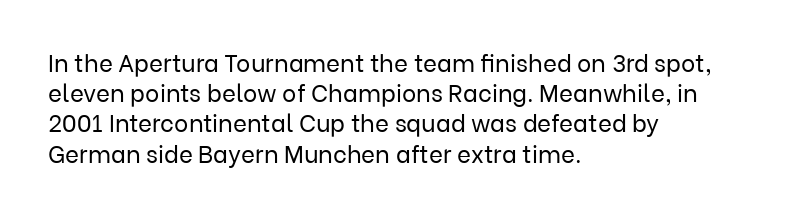
The weight would be labelled regular, book, light, or lighter still. Every stem runs plumb, perpendicular to the baseline. Descender tails drop into unmarked territory. One glance says typical: line gaps are just what's usual.
